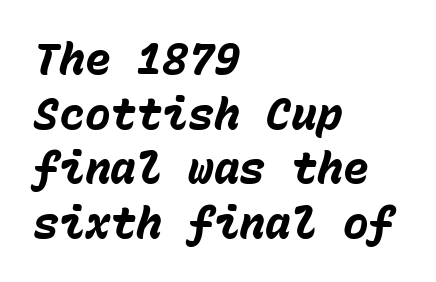
Q: Is the text bold? A: Yes.
Q: Is the text italic (slanted)? A: Yes, it leans right by about 15 degrees.
Q: Is the text underlined? A: No.
Q: How is the paragraph aligned? A: Left-aligned.
Q: Is the spacing between letters normal or unusually wide? A: Normal.
Q: Is the spacing between lines tight, normal or loose? A: Normal.
Q: Width (condensed, normal, or wide)? A: Normal.
Q: Stroke contrast? A: Low.
Q: x-height? A: Medium.
Q: Monospaced? A: Yes.
